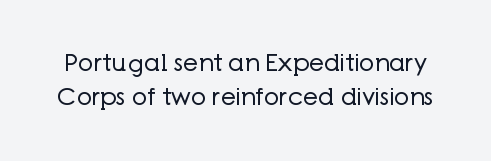
The letters look calm and open, with moderate or lighter stems. Evenly set lines give the paragraph a standard silhouette. The rendering keeps characters at their native spacing. This is roman type, the default non-slanted kind. Glance below the letters and you will spot only blank space.
